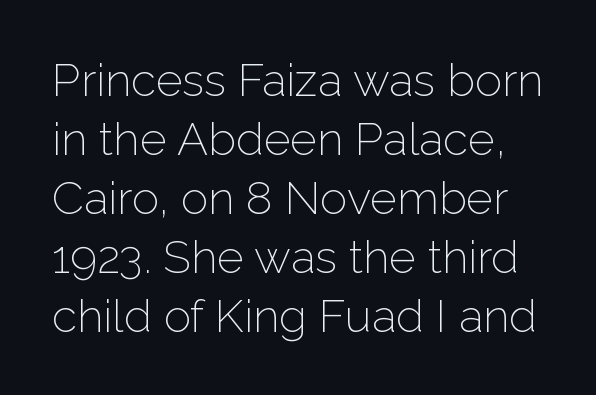
{"serif": "no", "italic": "no", "bold": "no", "weight": "light", "width": "normal", "stroke_contrast": "low", "x_height": "medium", "monospaced": "no", "underline": "no", "line_spacing": "normal", "line_spacing_ratio": 1.28, "letter_spacing": "normal", "letter_spacing_em": 0.0, "glyph_px": 46}
